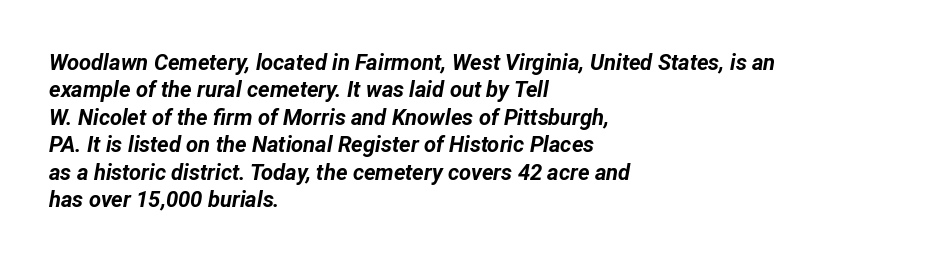
The image shows 22 px bold type, italic (leaning right); set left-aligned, normal line spacing (1.25x), normal letter spacing, not underlined.
